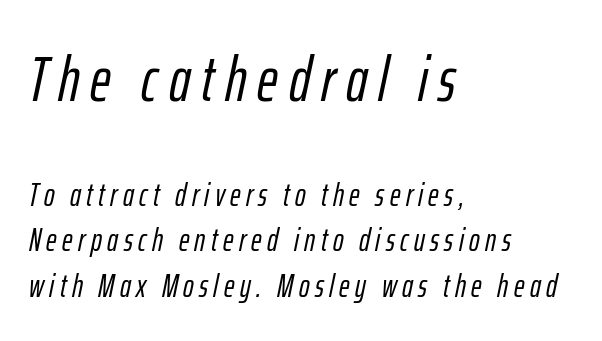
Q: Is the text italic (slanted)? A: Yes, it leans right by about 12 degrees.
Q: Is the text underlined? A: No.
Q: How is the paragraph aligned? A: Left-aligned.
Q: Is the spacing between lines tight, normal or loose? A: Normal.
Q: Which block of text is set in a larger size, the first (top) or the second (bottom)? A: The first (top) one.
Q: Width (condensed, normal, or wide)? A: Condensed.
Q: Stroke contrast? A: Low.
Q: x-height? A: Medium.
Q: Monospaced? A: No.
